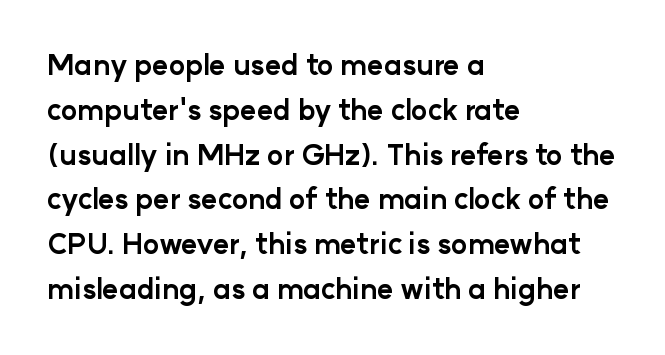
{"serif": "no", "italic": "no", "bold": "yes", "weight": "bold", "width": "normal", "stroke_contrast": "low", "x_height": "medium", "monospaced": "no", "underline": "no", "align": "left", "line_spacing": "normal", "line_spacing_ratio": 1.6, "letter_spacing": "normal", "letter_spacing_em": 0.0, "glyph_px": 28}
